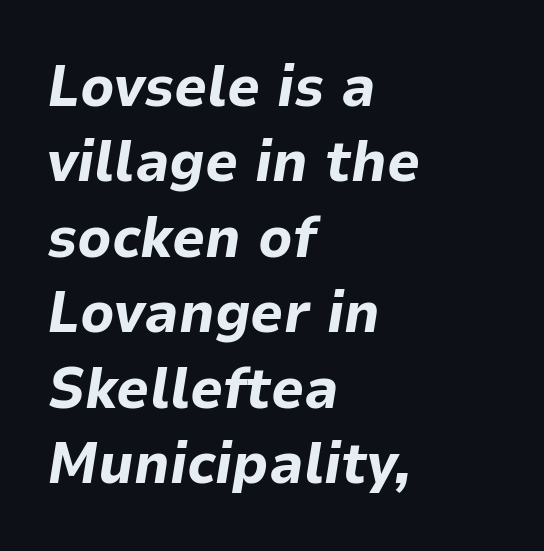
When letters slant like this, we call the style italic. A dark, heavy texture on the line: the type is bold. Visually the block forms a straight wall on the left and a jagged coastline on the right. You could call the tracking neutral — neither tight nor loose. Underline: absent. The block of text has a typical density, with ordinary space between rows.
